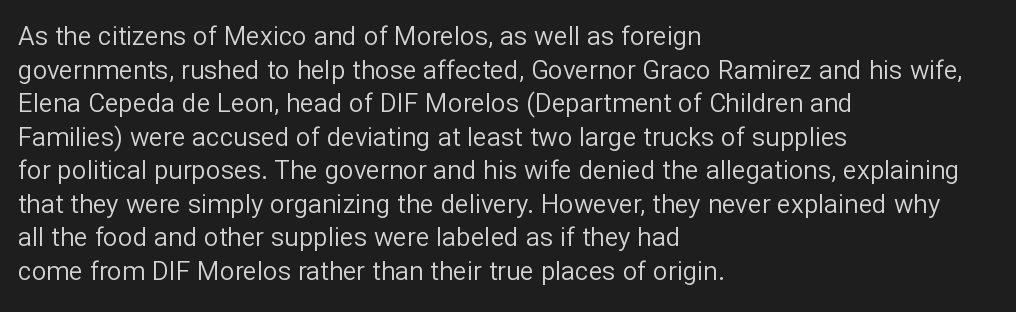
{"italic": "no", "bold": "no", "underline": "no", "align": "left", "line_spacing": "normal", "line_spacing_ratio": 1.29, "letter_spacing": "normal", "letter_spacing_em": 0.0, "glyph_px": 26}
